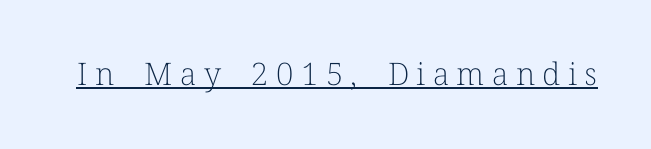
{"serif": "yes", "italic": "no", "bold": "no", "weight": "light", "width": "normal", "stroke_contrast": "low", "x_height": "medium", "monospaced": "no", "underline": "yes", "letter_spacing": "wide", "letter_spacing_em": 0.24, "glyph_px": 31}
